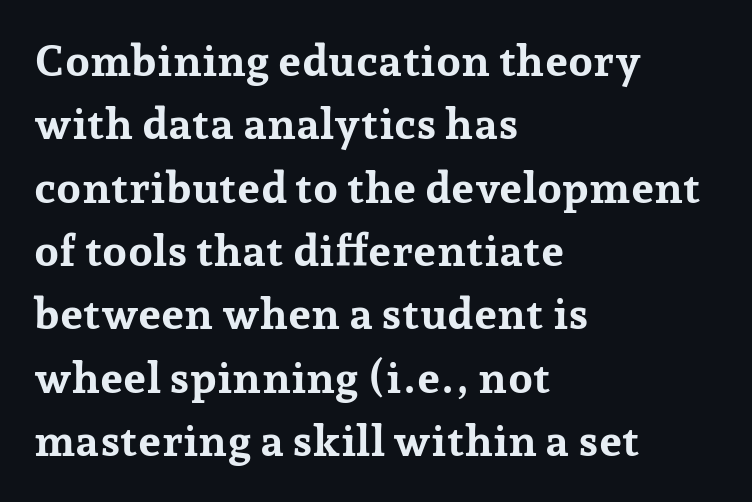
Q: Is the text bold? A: Yes.
Q: Is the text italic (slanted)? A: No, it is upright.
Q: Is the typeface a serif or a sans-serif typeface? A: Serif.
Q: Is the text underlined? A: No.
Q: How is the paragraph aligned? A: Left-aligned.
Q: Is the spacing between letters normal or unusually wide? A: Normal.
Q: Is the spacing between lines tight, normal or loose? A: Normal.
Q: Width (condensed, normal, or wide)? A: Normal.
Q: Stroke contrast? A: Low.
Q: x-height? A: Medium.
Q: Monospaced? A: No.
